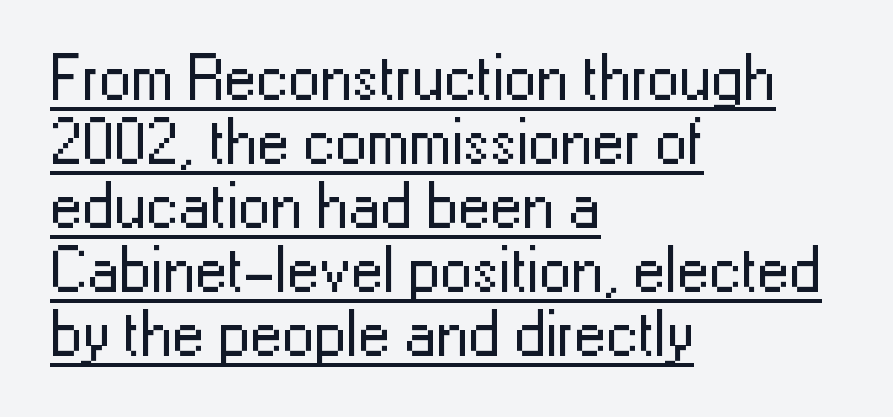
{"serif": "no", "italic": "no", "bold": "no", "weight": "regular", "width": "normal", "stroke_contrast": "low", "x_height": "medium", "monospaced": "no", "underline": "yes", "align": "left", "line_spacing": "tight", "line_spacing_ratio": 1.0, "letter_spacing": "normal", "letter_spacing_em": 0.0, "glyph_px": 64}
